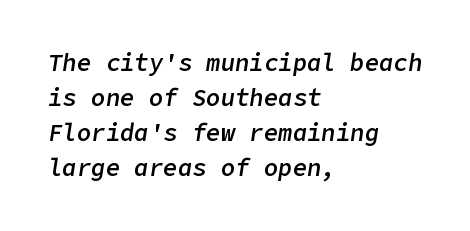
Tracking here is standard; glyphs follow each other at the usual distance. In CSS terms this would be text-align: left. The font is running at a semibold setting, under full bold. The whole block is typeset with a tilt. Each new line begins a customary step beneath the previous one.
